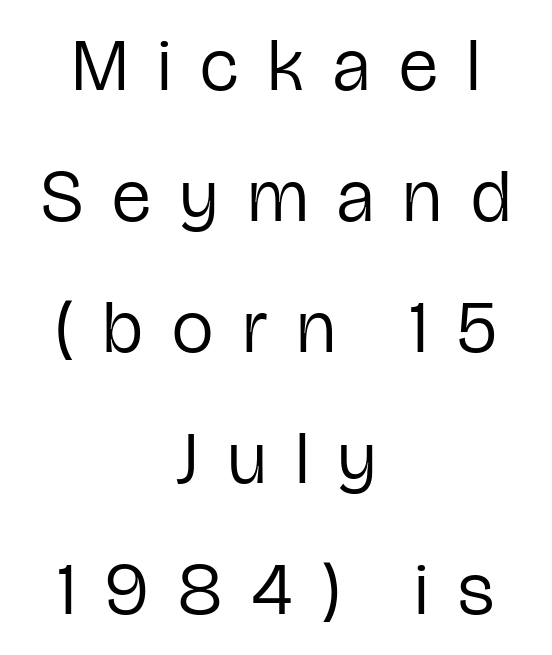
Q: Is the text bold? A: No.
Q: Is the text italic (slanted)? A: No, it is upright.
Q: Is the typeface a serif or a sans-serif typeface? A: Sans-serif.
Q: Is the text underlined? A: No.
Q: How is the paragraph aligned? A: Centered.
Q: Is the spacing between letters normal or unusually wide? A: Unusually wide.
Q: Width (condensed, normal, or wide)? A: Condensed.
Q: Stroke contrast? A: Low.
Q: x-height? A: Medium.
Q: Monospaced? A: No.
